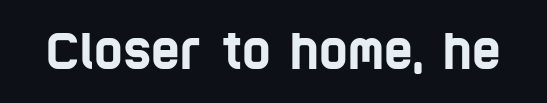
The image shows 49 px condensed sans-serif type; set normal letter spacing, not underlined; low stroke contrast and a large x-height.
